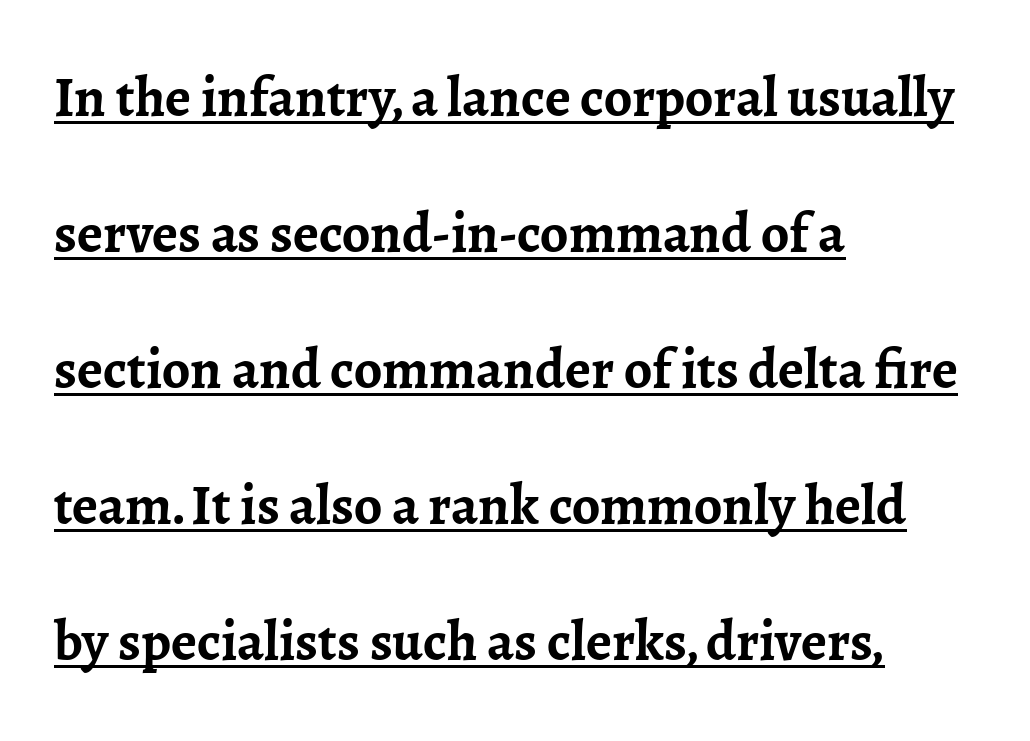
The image shows 56 px semibold serif type, upright; set left-aligned, loose line spacing (2.43x), normal letter spacing, underlined; low stroke contrast and a medium x-height.
